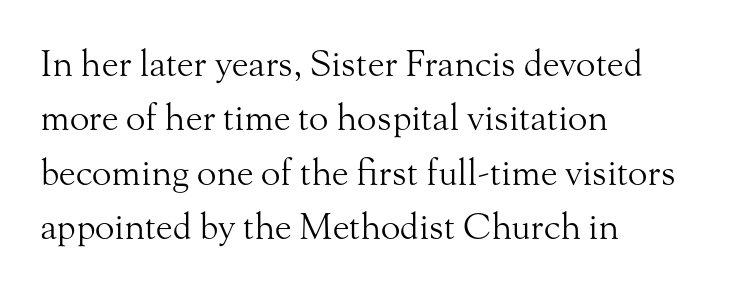
The image shows 36 px light serif type, upright; set left-aligned, normal line spacing (1.51x), normal letter spacing, not underlined; medium stroke contrast and a small x-height.
